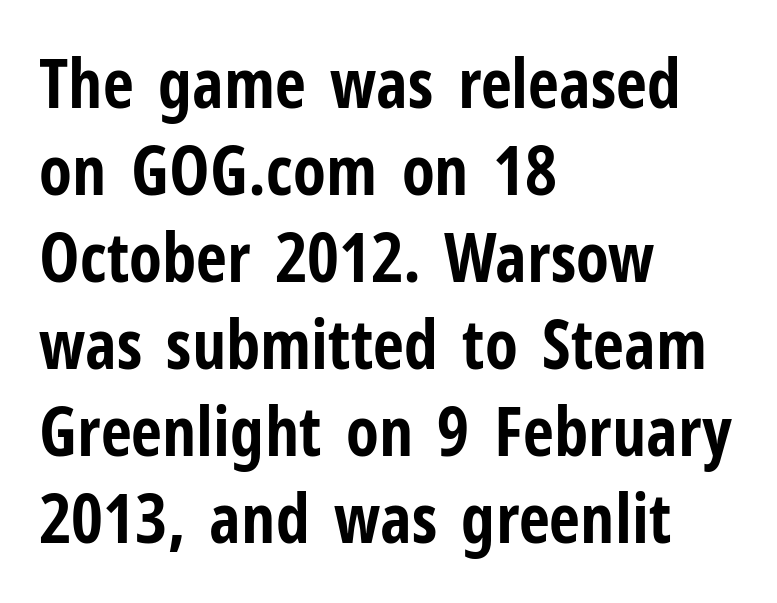
A typesetter would call this proportional, since set widths differ per character. Rendered with straight, roman letterforms. Stroke thickness is high; the sample reads as a true bold. Normally led — the rows are evenly, conventionally spaced.
